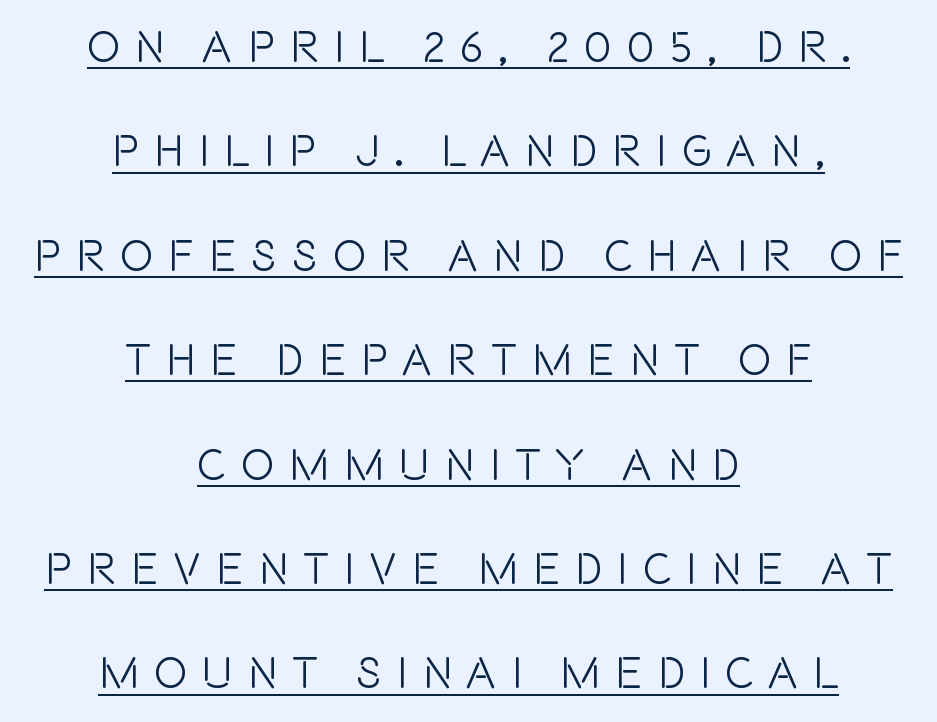
The rag falls on both sides of this text block equally. Posture: vertical. The characters display no serif detailing; their extremities are plain. These characters rest on top of a visible drawn line.
